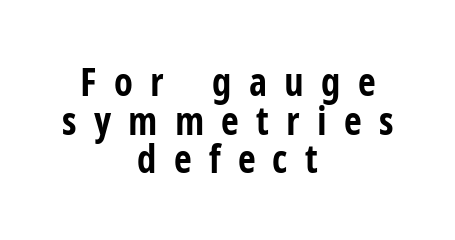
The image shows 39 px bold, condensed sans-serif type, upright; set centered, tight line spacing (0.99x), unusually wide letter spacing (+0.44 em), not underlined; low stroke contrast and a medium x-height.
